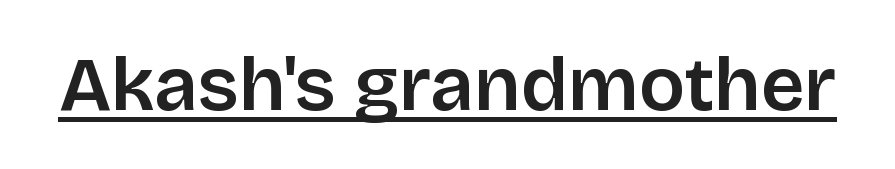
The image shows 77 px semibold sans-serif type, upright; set normal letter spacing, underlined; low stroke contrast and a large x-height.
